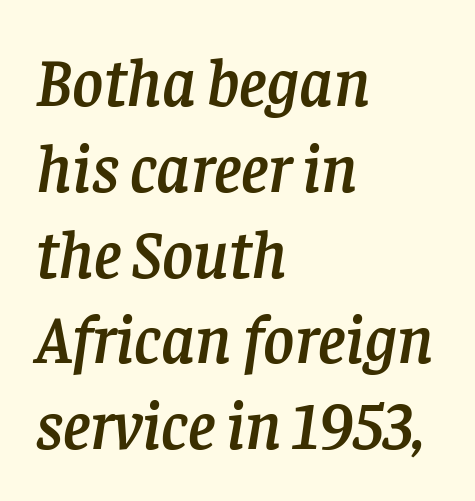
The image shows 67 px serif type, italic (leaning right); set left-aligned, normal line spacing (1.28x), normal letter spacing, not underlined; low stroke contrast and a large x-height.
